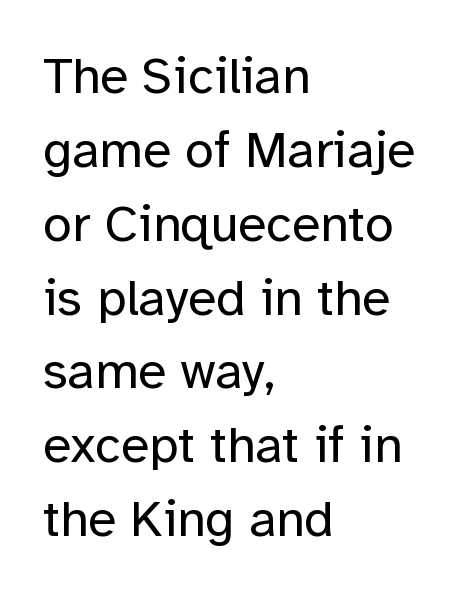
The image shows 52 px regular-weight sans-serif type, upright; set left-aligned, normal line spacing (1.42x), normal letter spacing, not underlined; low stroke contrast and a medium x-height.
